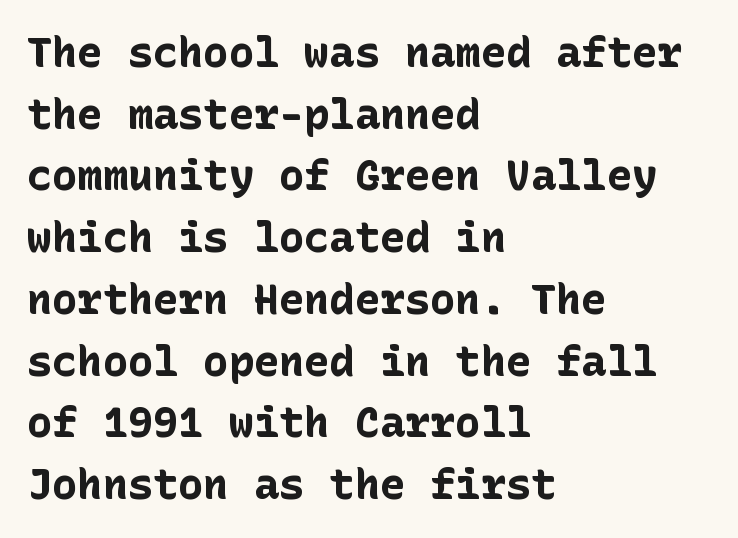
{"serif": "no", "italic": "no", "bold": "yes", "weight": "bold", "width": "normal", "stroke_contrast": "low", "x_height": "medium", "underline": "no", "align": "left", "line_spacing": "normal", "line_spacing_ratio": 1.47, "letter_spacing": "normal", "letter_spacing_em": 0.0, "glyph_px": 42}
